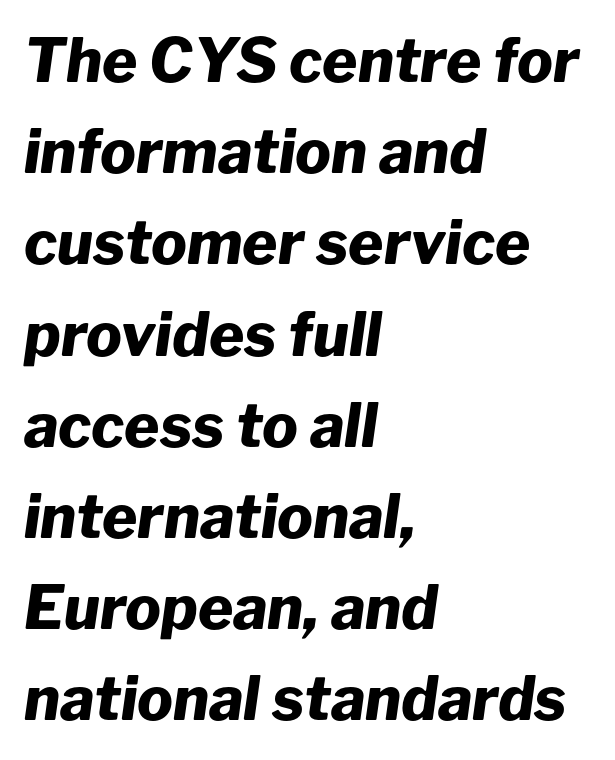
Q: Is the text bold? A: Yes.
Q: Is the text italic (slanted)? A: Yes, it leans right by about 8 degrees.
Q: Is the text underlined? A: No.
Q: How is the paragraph aligned? A: Left-aligned.
Q: Is the spacing between letters normal or unusually wide? A: Normal.
Q: Is the spacing between lines tight, normal or loose? A: Normal.
Q: Width (condensed, normal, or wide)? A: Normal.
Q: Stroke contrast? A: Low.
Q: x-height? A: Medium.
Q: Monospaced? A: No.
